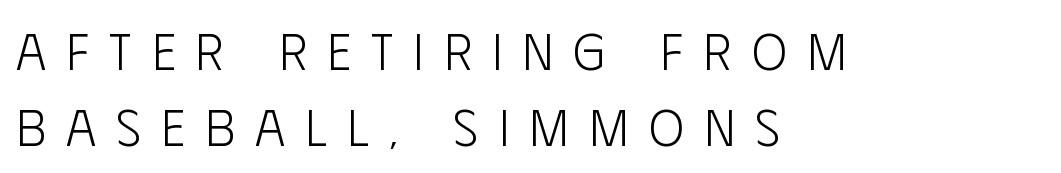
{"serif": "no", "italic": "no", "bold": "no", "weight": "light", "width": "condensed", "stroke_contrast": "low", "x_height": "large", "monospaced": "no", "underline": "no", "align": "left", "line_spacing": "normal", "line_spacing_ratio": 1.46, "letter_spacing": "wide", "letter_spacing_em": 0.39, "glyph_px": 52}
